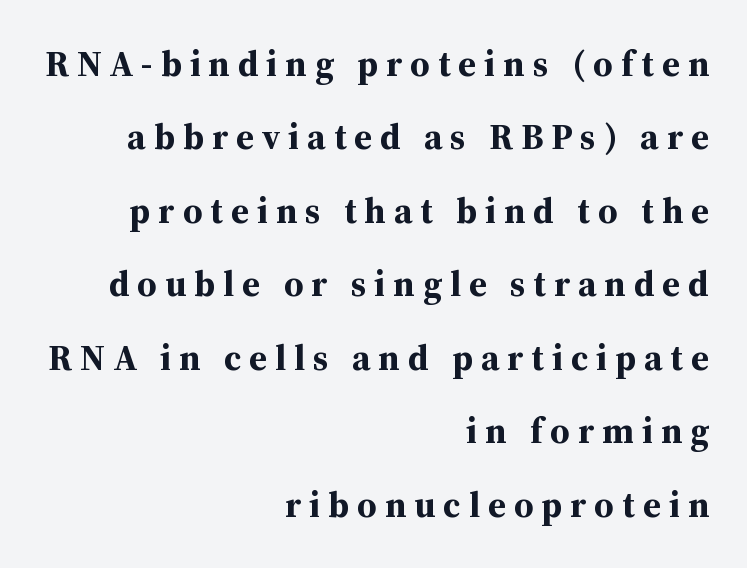
Q: Is the text bold? A: Yes.
Q: Is the text italic (slanted)? A: No, it is upright.
Q: Is the typeface a serif or a sans-serif typeface? A: Serif.
Q: Is the text underlined? A: No.
Q: How is the paragraph aligned? A: Right-aligned.
Q: Is the spacing between letters normal or unusually wide? A: Unusually wide.
Q: Is the spacing between lines tight, normal or loose? A: Loose.
Q: Width (condensed, normal, or wide)? A: Normal.
Q: Stroke contrast? A: Medium.
Q: x-height? A: Medium.
Q: Monospaced? A: No.
